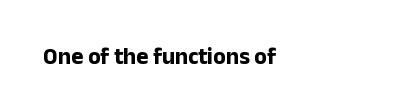
Q: Is the text bold? A: Yes.
Q: Is the text italic (slanted)? A: No, it is upright.
Q: Is the text underlined? A: No.
Q: How is the paragraph aligned? A: Left-aligned.
Q: Is the spacing between letters normal or unusually wide? A: Normal.
